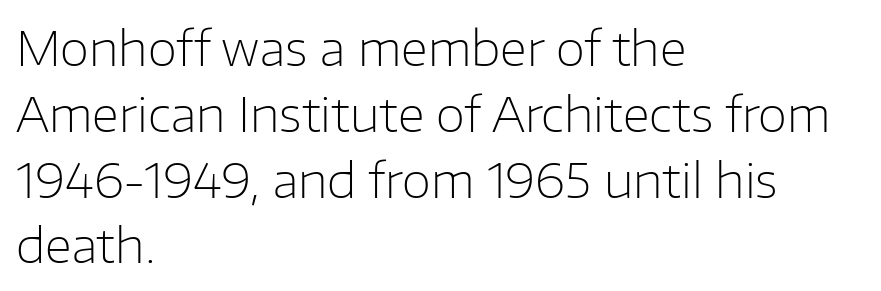
{"serif": "no", "italic": "no", "bold": "no", "weight": "light", "width": "normal", "stroke_contrast": "low", "x_height": "medium", "monospaced": "no", "underline": "no", "align": "left", "line_spacing": "normal", "line_spacing_ratio": 1.37, "letter_spacing": "normal", "letter_spacing_em": 0.0, "glyph_px": 48}
